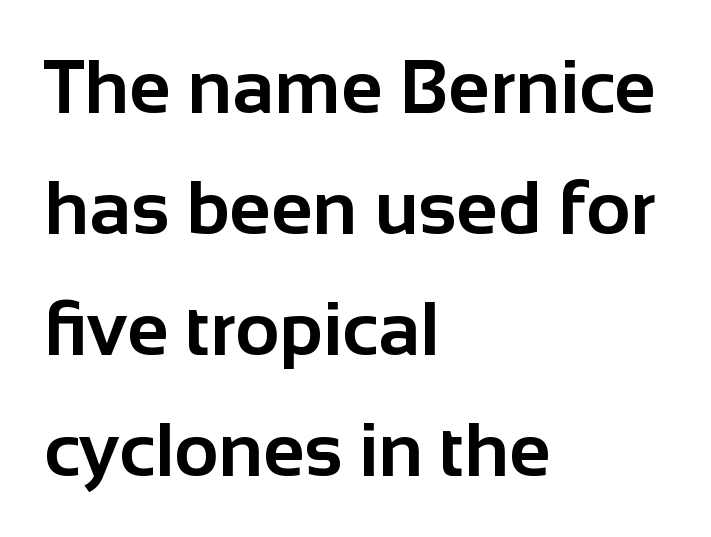
{"serif": "no", "italic": "no", "bold": "yes", "weight": "bold", "width": "normal", "stroke_contrast": "low", "x_height": "medium", "monospaced": "no", "underline": "no", "align": "left", "line_spacing": "normal", "line_spacing_ratio": 1.59, "letter_spacing": "normal", "letter_spacing_em": 0.0, "glyph_px": 76}
